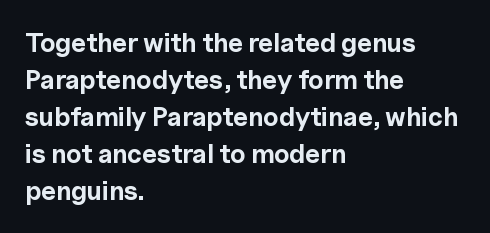
These words are printed bold, with thick strokes throughout. Between one letter and the next there's only the usual sliver of space. The letters stand straight up with perfectly vertical stems. The rendering anchors every line to the left-hand side. The leading is moderate, giving the passage an even texture.
